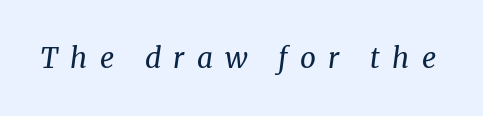
The gap between lines stays unmarked. Examine the stroke ends and you'll spot serifs. Each stroke keeps to a modest, everyday thickness or less. The face used here is rendered with a markedly widened letterfit. Rendered with sloped, italic letterforms. A typesetter would call this proportional, since set widths differ per character.
